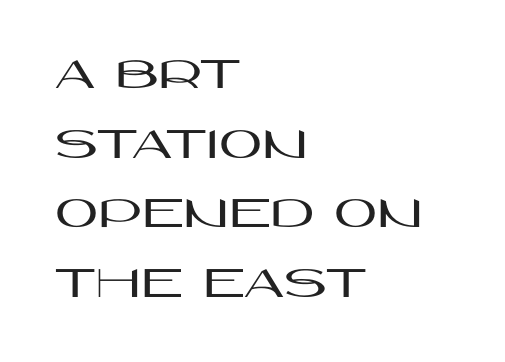
Q: Is the text italic (slanted)? A: No, it is upright.
Q: Is the typeface a serif or a sans-serif typeface? A: Sans-serif.
Q: Is the text underlined? A: No.
Q: How is the paragraph aligned? A: Left-aligned.
Q: Is the spacing between letters normal or unusually wide? A: Normal.
Q: Is the spacing between lines tight, normal or loose? A: Normal.
Q: Width (condensed, normal, or wide)? A: Wide.
Q: Stroke contrast? A: High.
Q: x-height? A: Large.
Q: Monospaced? A: No.
